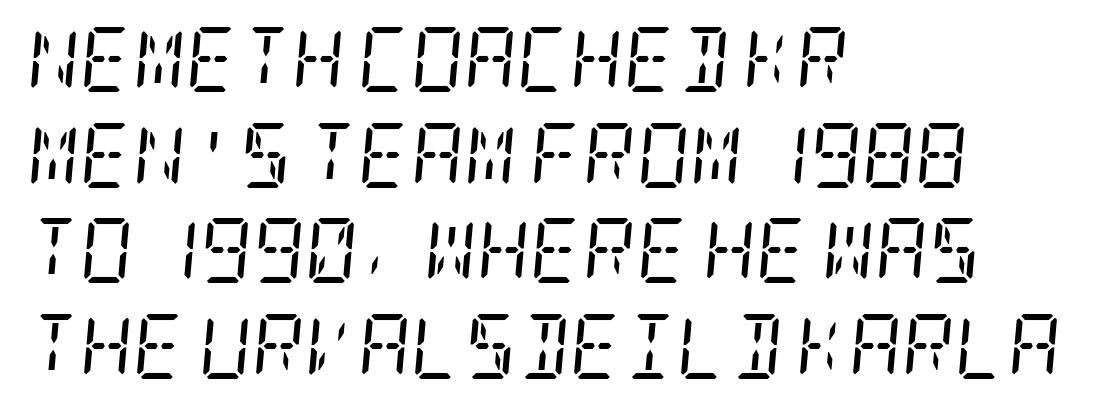
Vertically, the passage feels balanced, rows spaced as you'd expect. The typesetter chose a ragged-right arrangement here. This is oblique type, the kind used for emphasis or titles. The letters look calm and open, with moderate or lighter stems.
